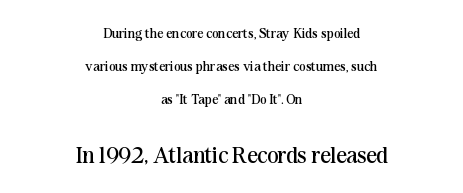
Q: Is the text bold? A: No.
Q: Is the text italic (slanted)? A: No, it is upright.
Q: Is the text underlined? A: No.
Q: How is the paragraph aligned? A: Centered.
Q: Is the spacing between letters normal or unusually wide? A: Normal.
Q: Is the spacing between lines tight, normal or loose? A: Loose.
Q: Which block of text is set in a larger size, the first (top) or the second (bottom)? A: The second (bottom) one.
